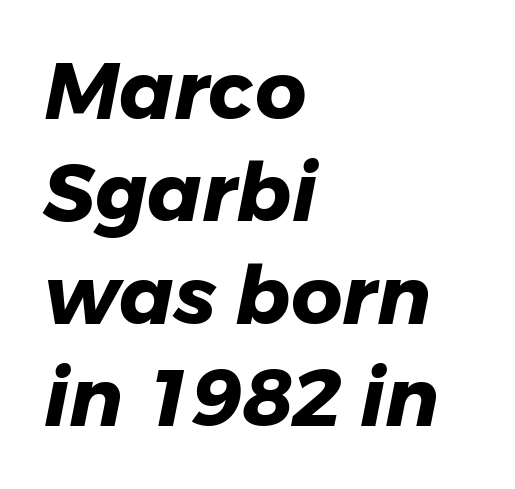
Q: Is the text bold? A: Yes.
Q: Is the typeface a serif or a sans-serif typeface? A: Sans-serif.
Q: Is the text underlined? A: No.
Q: How is the paragraph aligned? A: Left-aligned.
Q: Is the spacing between letters normal or unusually wide? A: Normal.
Q: Is the spacing between lines tight, normal or loose? A: Normal.
Q: Width (condensed, normal, or wide)? A: Normal.
Q: Stroke contrast? A: Low.
Q: x-height? A: Medium.
Q: Monospaced? A: No.
